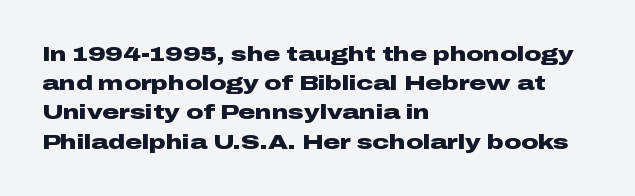
Q: Is the text bold? A: Yes.
Q: Is the text italic (slanted)? A: No, it is upright.
Q: Is the text underlined? A: No.
Q: How is the paragraph aligned? A: Left-aligned.
Q: Is the spacing between letters normal or unusually wide? A: Normal.
Q: Is the spacing between lines tight, normal or loose? A: Normal.
